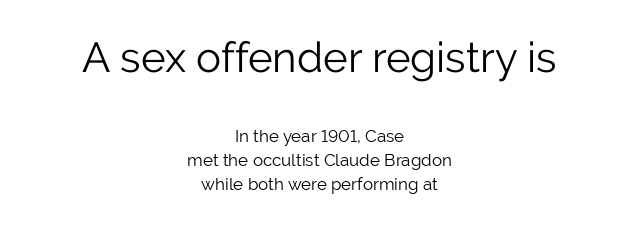
Between these two stacked blocks, the higher one wins on size. Compared with typical body copy, the letter spacing here is the same. Honestly, there is no underline to notice here at all. Summary of weight: not heavy and not bold. You could not count columns in this text — the font is proportionally spaced. The leading is moderate, giving the passage an even texture.
